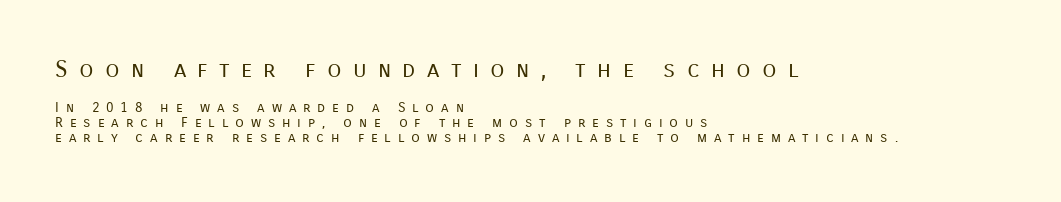
Q: Is the text bold? A: No.
Q: Is the text italic (slanted)? A: No, it is upright.
Q: Is the text underlined? A: No.
Q: How is the paragraph aligned? A: Left-aligned.
Q: Is the spacing between letters normal or unusually wide? A: Unusually wide.
Q: Is the spacing between lines tight, normal or loose? A: Tight.
Q: Which block of text is set in a larger size, the first (top) or the second (bottom)? A: The first (top) one.
